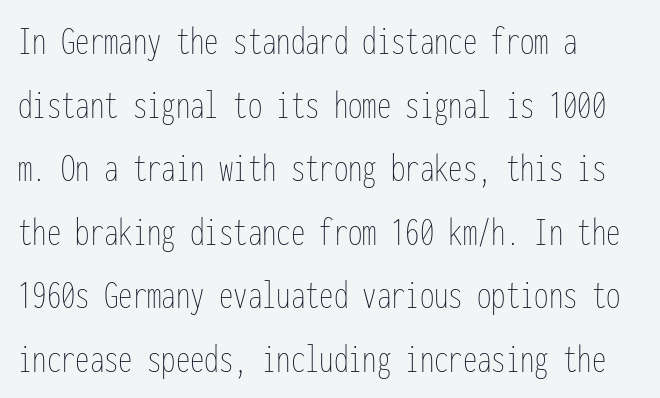
{"italic": "no", "bold": "no", "weight": "thin", "width": "condensed", "stroke_contrast": "low", "x_height": "medium", "monospaced": "yes", "underline": "no", "align": "left", "line_spacing": "normal", "line_spacing_ratio": 1.55, "letter_spacing": "normal", "letter_spacing_em": 0.0, "glyph_px": 41}
